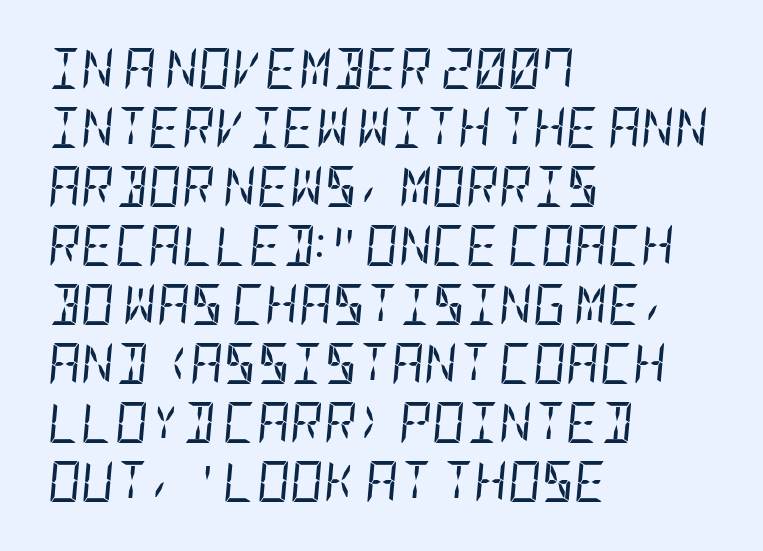
The image shows 41 px regular-weight, condensed type, italic (leaning right); set left-aligned, normal line spacing (1.44x), normal letter spacing, not underlined; low stroke contrast and a large x-height.
